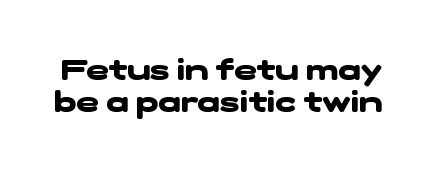
{"serif": "no", "bold": "yes", "weight": "heavy", "width": "wide", "stroke_contrast": "low", "x_height": "medium", "monospaced": "no", "underline": "no", "line_spacing": "tight", "line_spacing_ratio": 1.06, "letter_spacing": "normal", "letter_spacing_em": 0.0, "glyph_px": 30}
